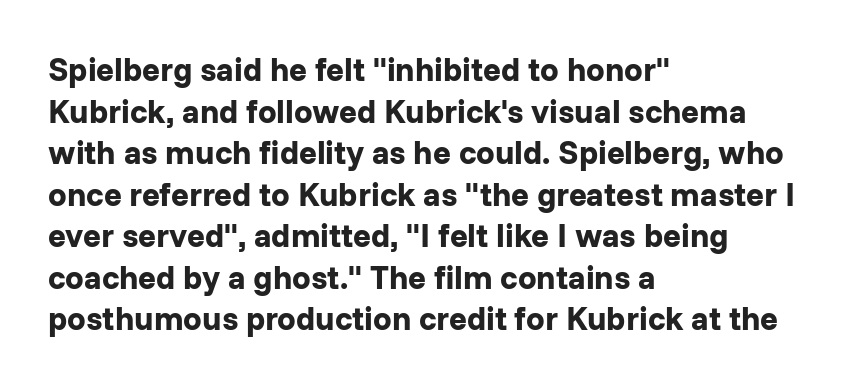
{"serif": "no", "italic": "no", "bold": "yes", "weight": "bold", "width": "normal", "stroke_contrast": "low", "x_height": "medium", "monospaced": "no", "underline": "no", "align": "left", "line_spacing": "normal", "line_spacing_ratio": 1.26, "letter_spacing": "normal", "letter_spacing_em": 0.0, "glyph_px": 33}
